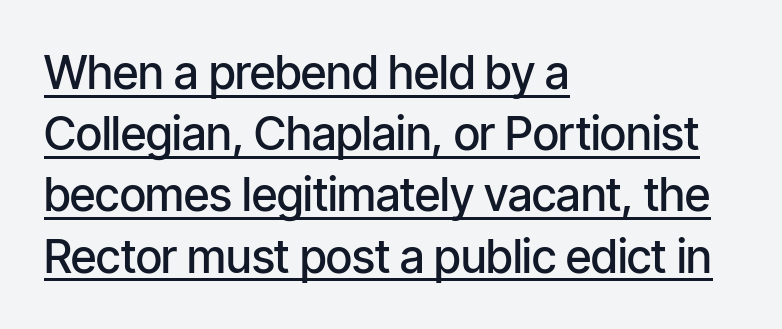
The image shows 46 px semibold, condensed sans-serif type, upright; set left-aligned, normal line spacing (1.33x), normal letter spacing, underlined; low stroke contrast and a medium x-height.
